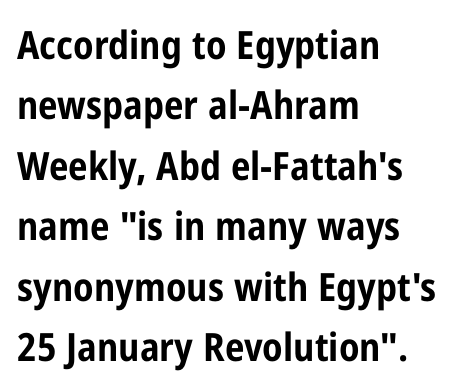
The image shows 39 px bold, condensed sans-serif type, upright; set left-aligned, normal line spacing (1.55x), normal letter spacing, not underlined; low stroke contrast and a medium x-height.
